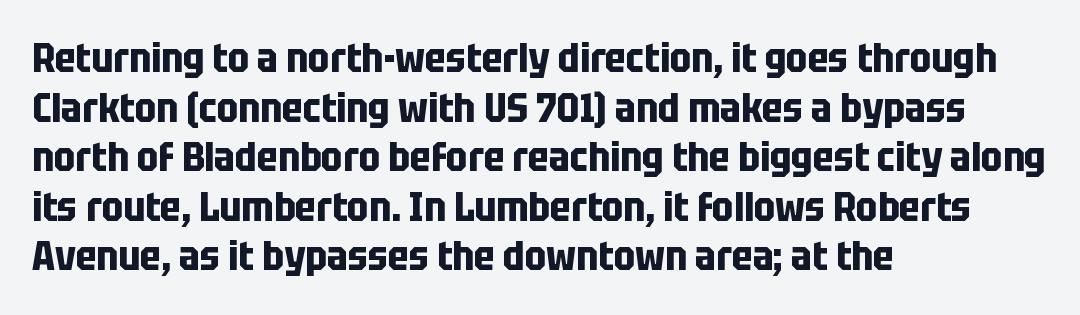
{"serif": "no", "italic": "no", "bold": "yes", "weight": "bold", "width": "condensed", "stroke_contrast": "low", "x_height": "large", "monospaced": "no", "underline": "no", "align": "left", "line_spacing_ratio": 1.24, "letter_spacing": "normal", "letter_spacing_em": 0.0, "glyph_px": 40}
